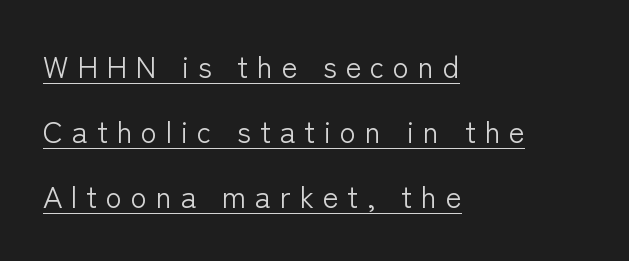
Words appear elongated and porous because spacing is wide. The leading is generous, giving the passage an open texture. The specimen reads as upright at a glance. The text was rendered using a sans face with plain stroke endings.
